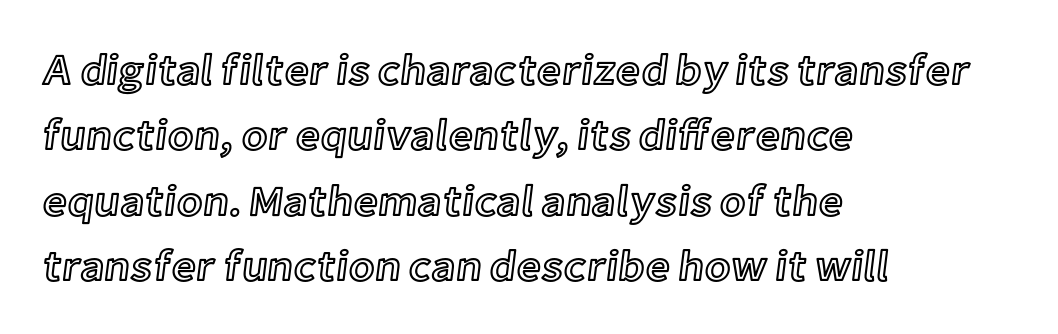
The image shows 43 px text type; set left-aligned, normal line spacing (1.52x), normal letter spacing, not underlined; a medium x-height.
